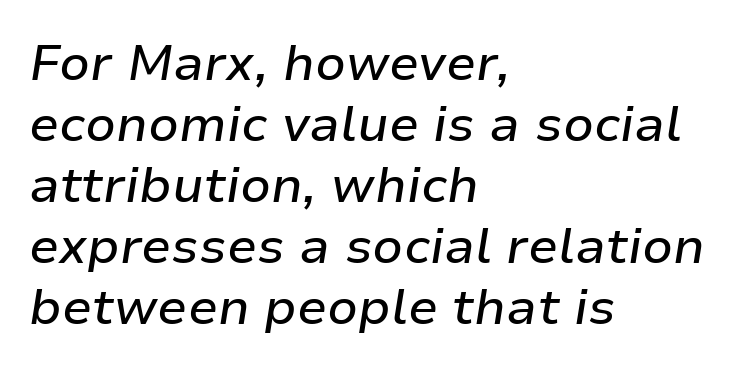
{"italic": "yes", "lean": "right", "slant_degrees": 9, "width": "normal", "stroke_contrast": "low", "x_height": "medium", "monospaced": "no", "underline": "no", "align": "left", "line_spacing_ratio": 1.22, "letter_spacing": "normal", "letter_spacing_em": 0.0, "glyph_px": 50}
